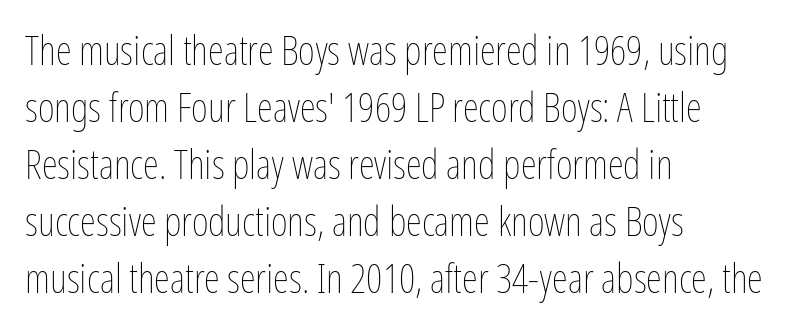
Q: Is the text bold? A: No.
Q: Is the text italic (slanted)? A: No, it is upright.
Q: Is the text underlined? A: No.
Q: How is the paragraph aligned? A: Left-aligned.
Q: Is the spacing between letters normal or unusually wide? A: Normal.
Q: Is the spacing between lines tight, normal or loose? A: Normal.
Q: Width (condensed, normal, or wide)? A: Condensed.
Q: Stroke contrast? A: Low.
Q: x-height? A: Medium.
Q: Monospaced? A: No.
